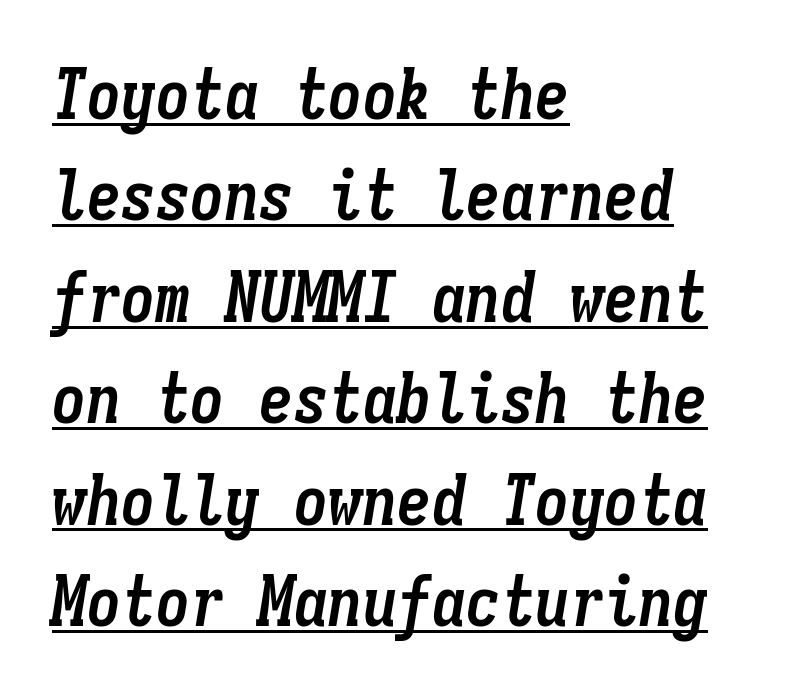
{"italic": "yes", "lean": "right", "slant_degrees": 9, "bold": "yes", "weight": "semibold", "width": "condensed", "stroke_contrast": "low", "x_height": "medium", "monospaced": "yes", "underline": "yes", "align": "left", "line_spacing": "normal", "line_spacing_ratio": 1.47, "letter_spacing": "normal", "letter_spacing_em": 0.0, "glyph_px": 69}
